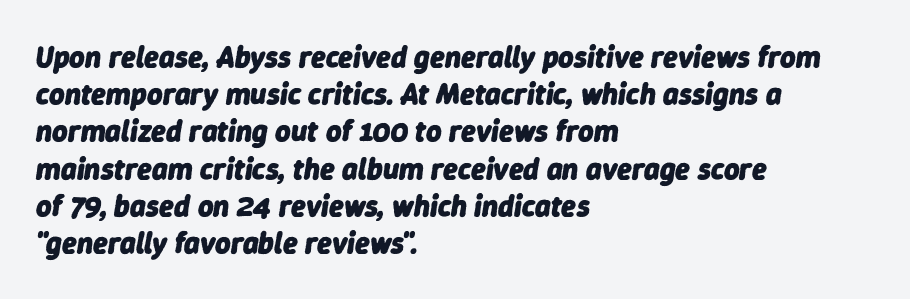
The image shows 30 px heavy type, italic (leaning right); set left-aligned, line spacing 1.24x, normal letter spacing, not underlined; low stroke contrast and a medium x-height.
